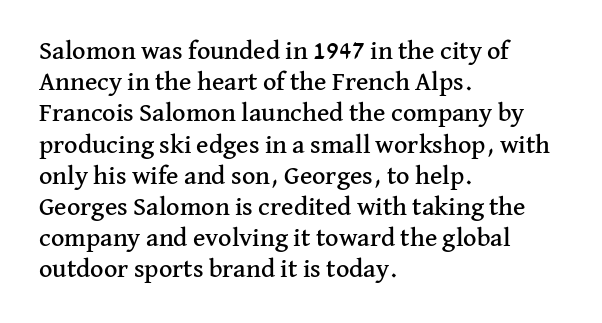
The image shows 26 px text type, upright; set left-aligned, line spacing 1.2x, normal letter spacing, not underlined.
